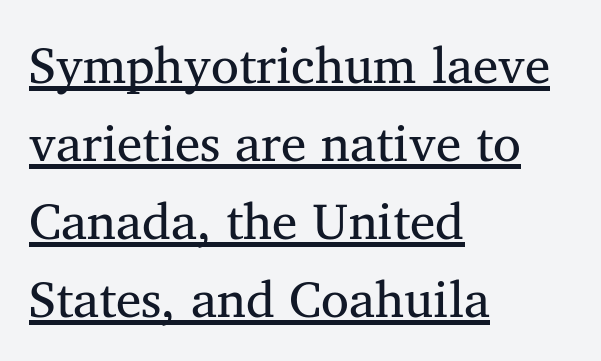
{"serif": "yes", "italic": "no", "bold": "no", "weight": "regular", "width": "normal", "stroke_contrast": "medium", "x_height": "medium", "monospaced": "no", "underline": "yes", "align": "left", "line_spacing": "normal", "line_spacing_ratio": 1.53, "letter_spacing": "normal", "letter_spacing_em": 0.0, "glyph_px": 51}
